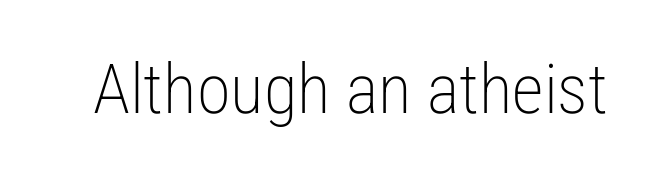
Q: Is the text bold? A: No.
Q: Is the text italic (slanted)? A: No, it is upright.
Q: Is the typeface a serif or a sans-serif typeface? A: Sans-serif.
Q: Is the text underlined? A: No.
Q: Is the spacing between letters normal or unusually wide? A: Normal.
Q: Width (condensed, normal, or wide)? A: Condensed.
Q: Stroke contrast? A: Low.
Q: x-height? A: Medium.
Q: Monospaced? A: No.
